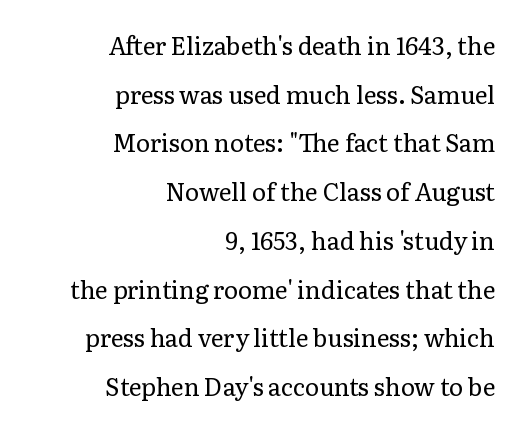
{"italic": "no", "bold": "no", "underline": "no", "align": "right", "line_spacing": "loose", "line_spacing_ratio": 2.03, "letter_spacing": "normal", "letter_spacing_em": 0.0, "glyph_px": 24}
